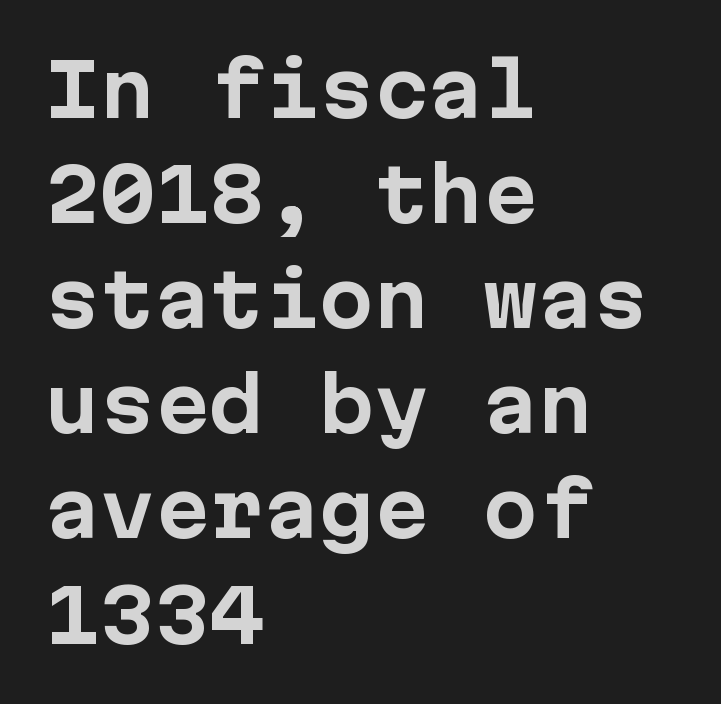
{"serif": "no", "italic": "no", "bold": "yes", "weight": "bold", "width": "normal", "stroke_contrast": "low", "x_height": "medium", "monospaced": "yes", "underline": "no", "align": "left", "line_spacing": "normal", "line_spacing_ratio": 1.44, "letter_spacing": "normal", "letter_spacing_em": 0.0, "glyph_px": 73}
